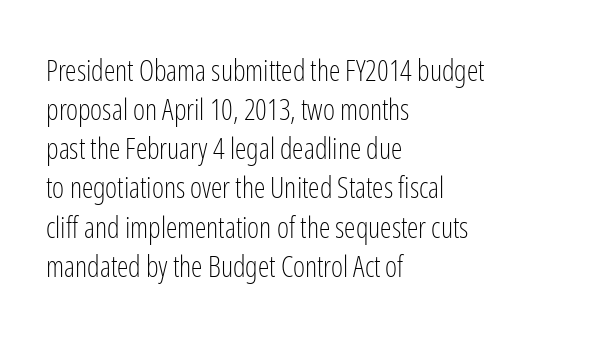
The image shows 29 px light, condensed sans-serif type, upright; set left-aligned, normal line spacing (1.35x), normal letter spacing, not underlined; low stroke contrast and a medium x-height.
